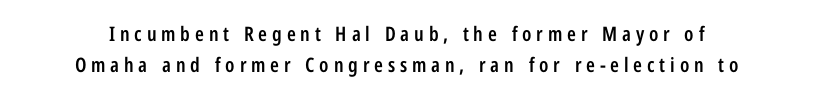
{"italic": "no", "bold": "semi", "underline": "no", "line_spacing": "normal", "line_spacing_ratio": 1.55, "letter_spacing": "wide", "letter_spacing_em": 0.24, "glyph_px": 20}
